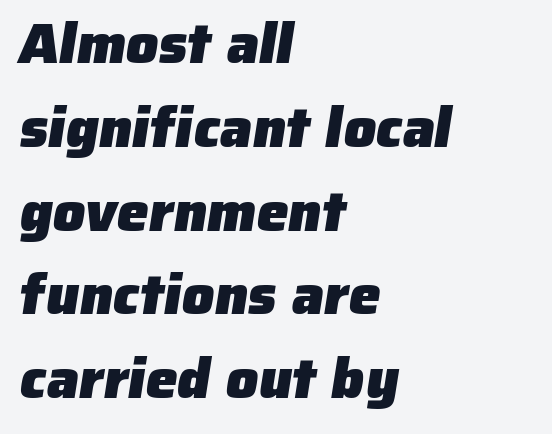
What kind of face is this? One without serifs — a sans. Nothing unusual about the tracking: characters are spaced as the font intends. The paragraph has a hard left edge and a soft right edge. The letters advance in unequal steps, a hallmark of proportional type. A clean baseline with only descenders dipping below it.
